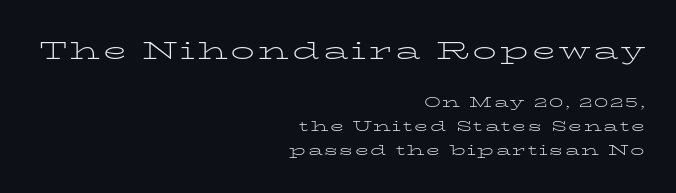
Q: Is the text bold? A: No.
Q: Is the text italic (slanted)? A: No, it is upright.
Q: Is the text underlined? A: No.
Q: How is the paragraph aligned? A: Right-aligned.
Q: Which block of text is set in a larger size, the first (top) or the second (bottom)? A: The first (top) one.
